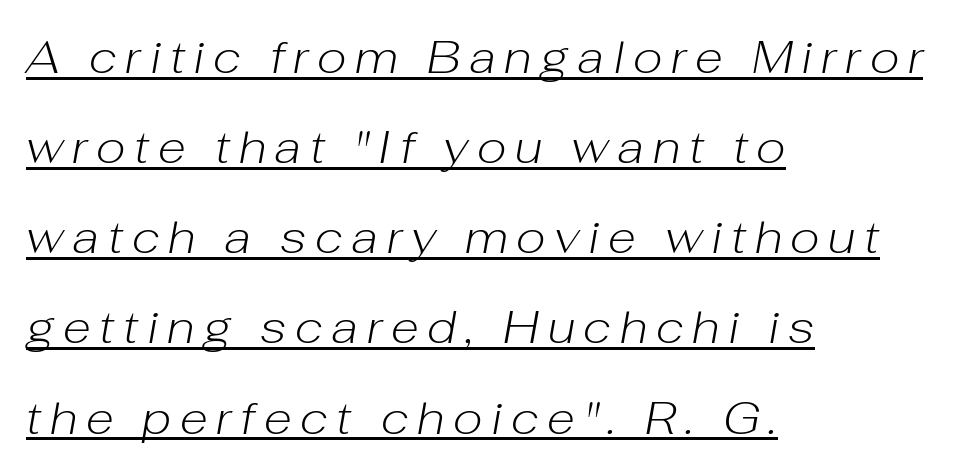
Q: Is the text bold? A: No.
Q: Is the text italic (slanted)? A: Yes, it leans right by about 10 degrees.
Q: Is the text underlined? A: Yes.
Q: How is the paragraph aligned? A: Left-aligned.
Q: Is the spacing between lines tight, normal or loose? A: Loose.
Q: Width (condensed, normal, or wide)? A: Normal.
Q: Stroke contrast? A: Low.
Q: x-height? A: Medium.
Q: Monospaced? A: No.
